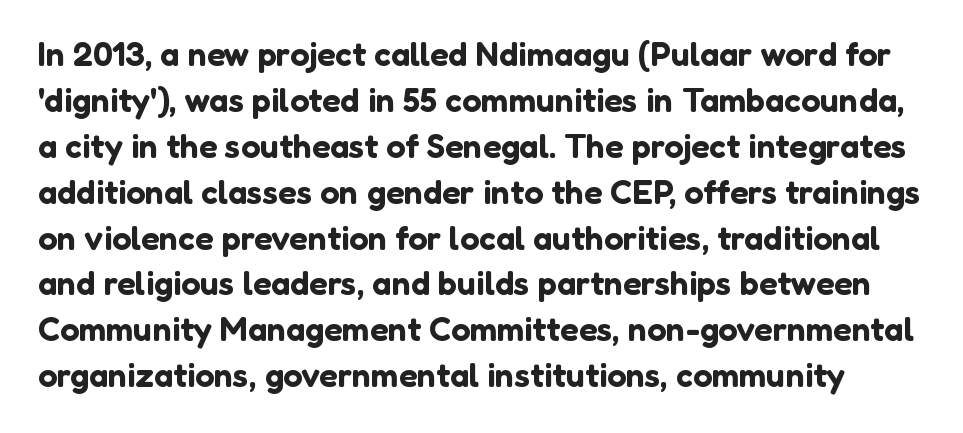
{"serif": "no", "italic": "no", "width": "normal", "stroke_contrast": "low", "x_height": "medium", "monospaced": "no", "underline": "no", "line_spacing": "normal", "line_spacing_ratio": 1.35, "letter_spacing": "normal", "letter_spacing_em": 0.0, "glyph_px": 34}
